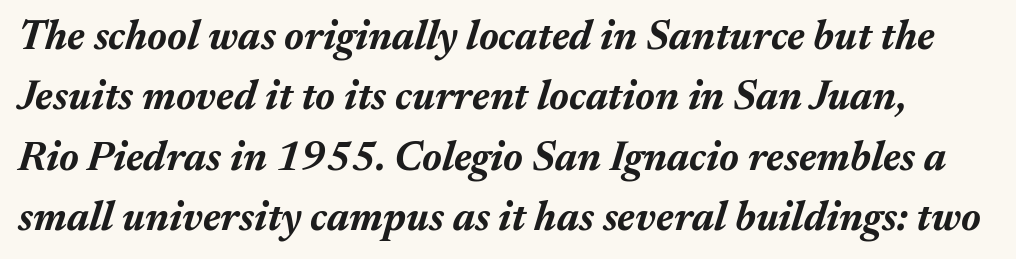
Q: Is the text bold? A: Yes.
Q: Is the text italic (slanted)? A: Yes, it leans right by about 17 degrees.
Q: Is the text underlined? A: No.
Q: Is the spacing between letters normal or unusually wide? A: Normal.
Q: Is the spacing between lines tight, normal or loose? A: Normal.
Q: Width (condensed, normal, or wide)? A: Normal.
Q: Stroke contrast? A: Medium.
Q: x-height? A: Medium.
Q: Monospaced? A: No.
